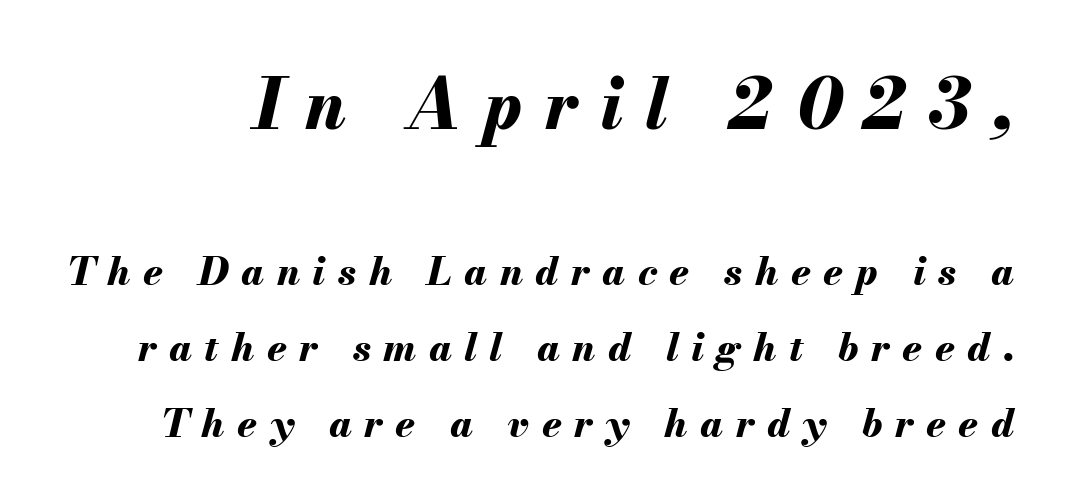
The image shows 69 px bold type, italic (leaning right); set loose line spacing (1.95x), unusually wide letter spacing (+0.32 em), not underlined; the first (top) block is 1.77x larger; medium stroke contrast and a small x-height.
